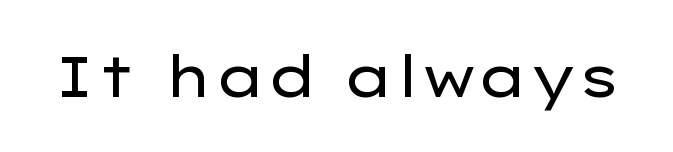
Q: Is the text bold? A: No.
Q: Is the text italic (slanted)? A: No, it is upright.
Q: Is the typeface a serif or a sans-serif typeface? A: Sans-serif.
Q: Is the text underlined? A: No.
Q: Is the spacing between letters normal or unusually wide? A: Normal.
Q: Width (condensed, normal, or wide)? A: Wide.
Q: Stroke contrast? A: Low.
Q: x-height? A: Medium.
Q: Monospaced? A: No.
